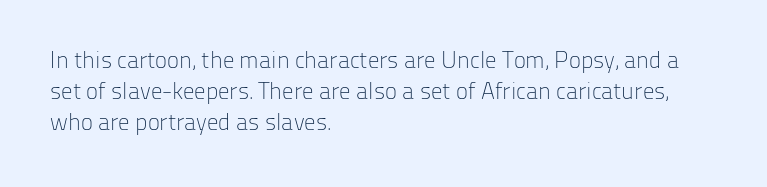
{"italic": "no", "bold": "no", "underline": "no", "align": "left", "line_spacing": "normal", "line_spacing_ratio": 1.35, "letter_spacing": "normal", "letter_spacing_em": 0.0, "glyph_px": 23}
